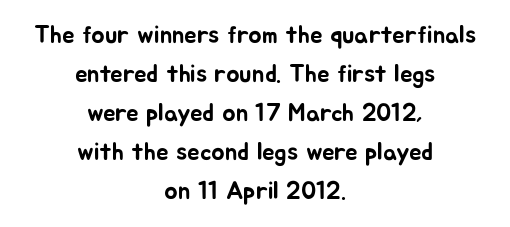
Any mark beneath the type? The region is blank. When letters stand straight like this, we call the style roman or upright. The passage shown stacks its lines at a standard gap. The lines are quadded center. Each word holds together tightly as a unit, with standard inter-letter gaps.
